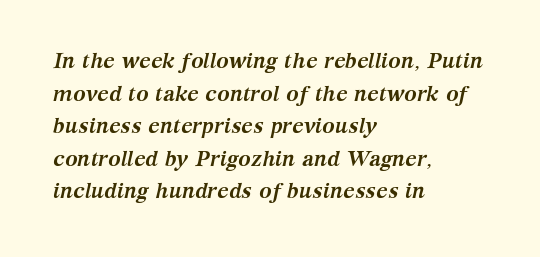
{"italic": "yes", "lean": "right", "slant_degrees": 12, "bold": "yes", "underline": "no", "align": "left", "line_spacing": "normal", "line_spacing_ratio": 1.55, "letter_spacing": "normal", "letter_spacing_em": 0.0, "glyph_px": 21}
